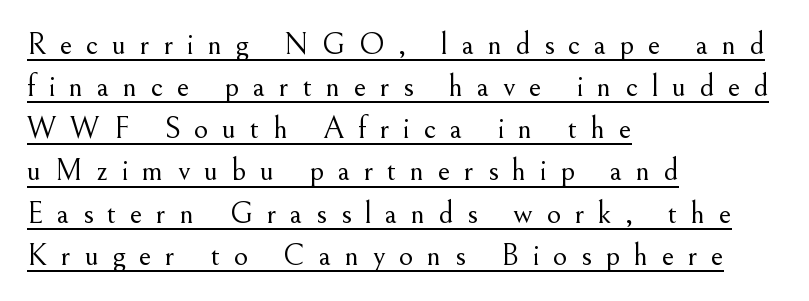
The image shows 31 px light serif type, upright; set left-aligned, normal line spacing (1.36x), unusually wide letter spacing (+0.44 em), underlined; medium stroke contrast and a small x-height.
